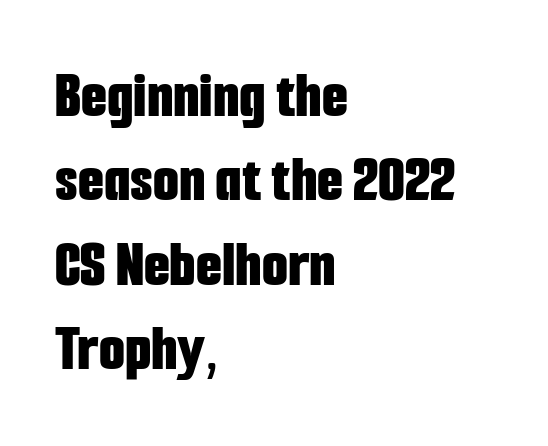
The image shows 67 px bold, condensed sans-serif type, upright; set left-aligned, normal line spacing (1.26x), normal letter spacing, not underlined; low stroke contrast and a medium x-height.
